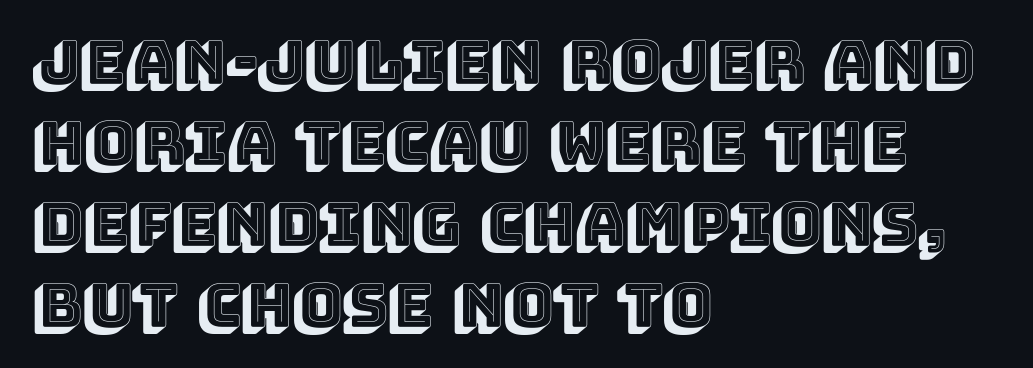
The image shows 60 px text type, upright; set left-aligned, normal line spacing (1.35x), normal letter spacing, not underlined; a large x-height.
